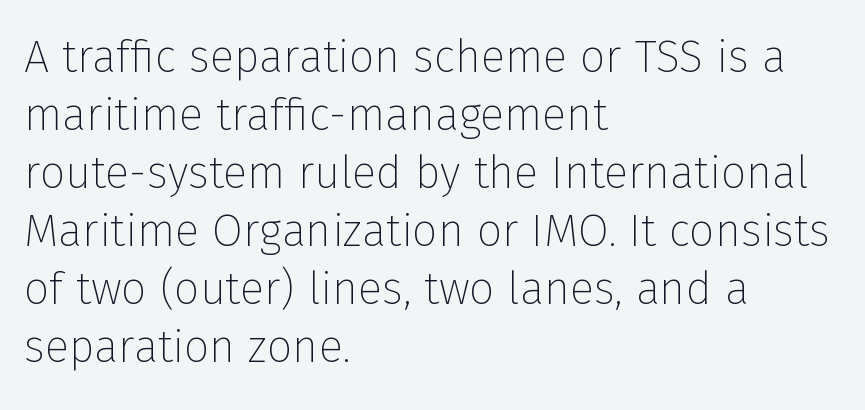
The image shows 45 px thin sans-serif type, upright; set left-aligned, normal line spacing (1.29x), normal letter spacing, not underlined; low stroke contrast and a medium x-height.
